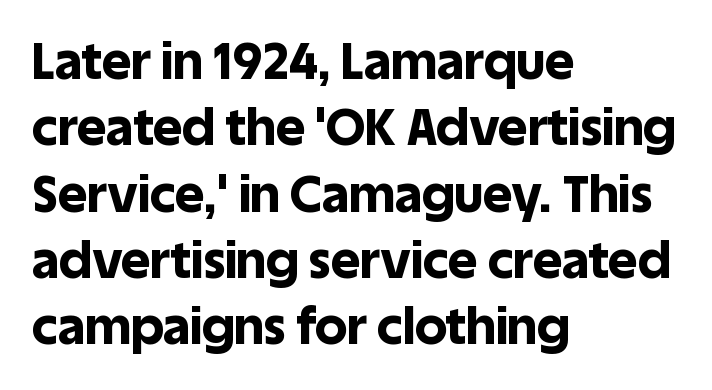
{"serif": "no", "italic": "no", "bold": "yes", "weight": "bold", "width": "normal", "x_height": "large", "monospaced": "no", "underline": "no", "align": "left", "line_spacing": "normal", "line_spacing_ratio": 1.3, "letter_spacing": "normal", "letter_spacing_em": 0.0, "glyph_px": 51}
